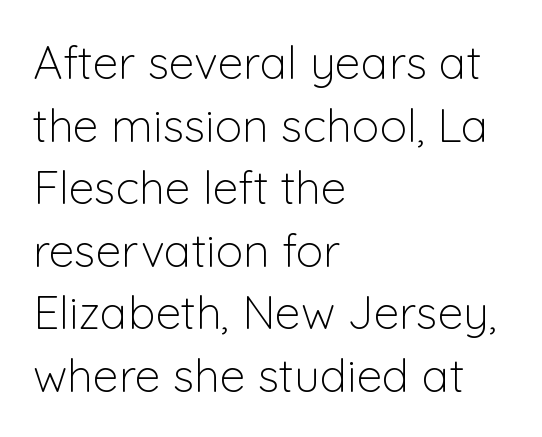
Q: Is the text bold? A: No.
Q: Is the text italic (slanted)? A: No, it is upright.
Q: Is the typeface a serif or a sans-serif typeface? A: Sans-serif.
Q: Is the text underlined? A: No.
Q: How is the paragraph aligned? A: Left-aligned.
Q: Is the spacing between letters normal or unusually wide? A: Normal.
Q: Is the spacing between lines tight, normal or loose? A: Normal.
Q: Width (condensed, normal, or wide)? A: Normal.
Q: Stroke contrast? A: Low.
Q: x-height? A: Medium.
Q: Monospaced? A: No.
